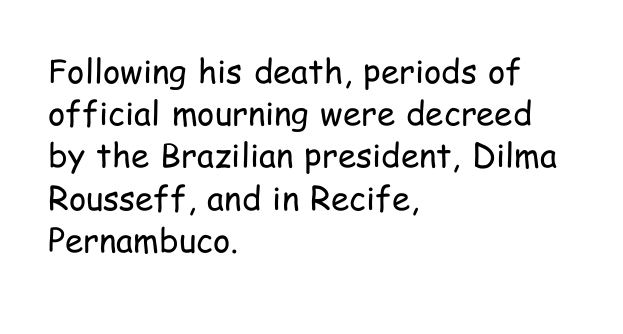
{"serif": "no", "italic": "no", "bold": "no", "weight": "regular", "width": "condensed", "stroke_contrast": "low", "x_height": "medium", "monospaced": "no", "underline": "no", "align": "left", "line_spacing": "normal", "line_spacing_ratio": 1.28, "letter_spacing": "normal", "letter_spacing_em": 0.0, "glyph_px": 33}
